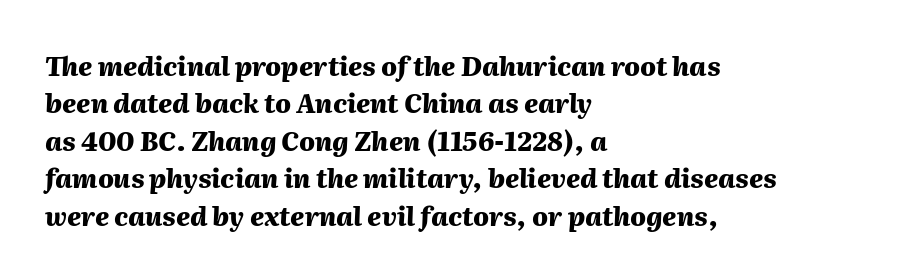
Characters follow at the spacing the type designer built in. Line beginnings align vertically; line endings do not. Quick note: italic. Underline: absent.
